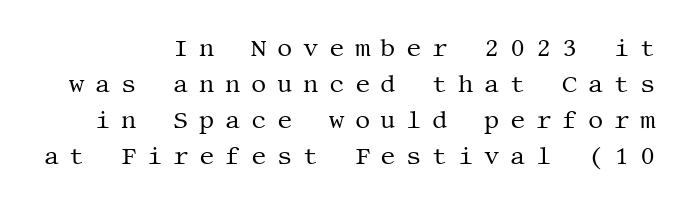
{"italic": "no", "bold": "no", "underline": "no", "line_spacing": "normal", "line_spacing_ratio": 1.5, "letter_spacing": "wide", "letter_spacing_em": 0.44, "glyph_px": 24}
